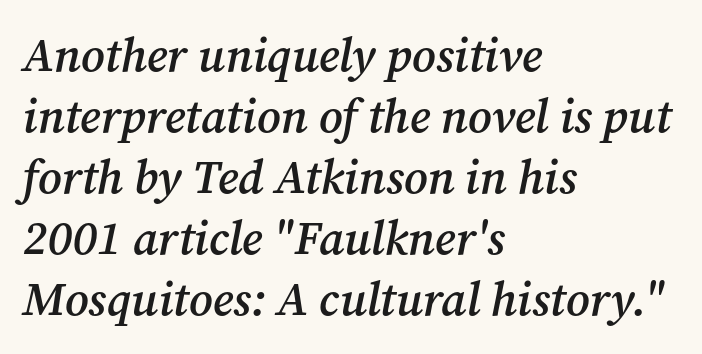
{"serif": "yes", "italic": "yes", "lean": "right", "slant_degrees": 12, "bold": "semi", "weight": "semibold", "width": "normal", "stroke_contrast": "medium", "x_height": "medium", "monospaced": "no", "underline": "no", "align": "left", "line_spacing": "normal", "line_spacing_ratio": 1.3, "letter_spacing": "normal", "letter_spacing_em": 0.0, "glyph_px": 47}
